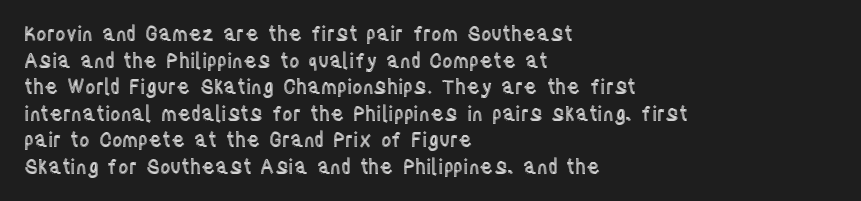
Q: Is the text italic (slanted)? A: No, it is upright.
Q: Is the text underlined? A: No.
Q: How is the paragraph aligned? A: Left-aligned.
Q: Is the spacing between letters normal or unusually wide? A: Normal.
Q: Is the spacing between lines tight, normal or loose? A: Normal.
